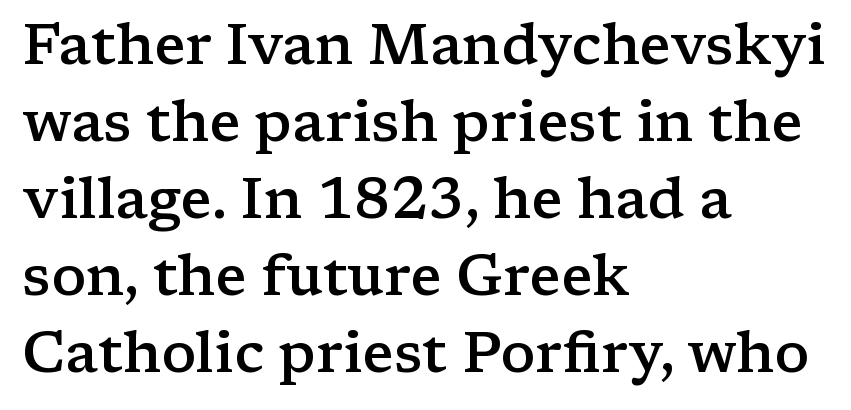
The image shows 57 px semibold, wide serif type, upright; set left-aligned, normal line spacing (1.35x), normal letter spacing, not underlined; low stroke contrast and a medium x-height.
